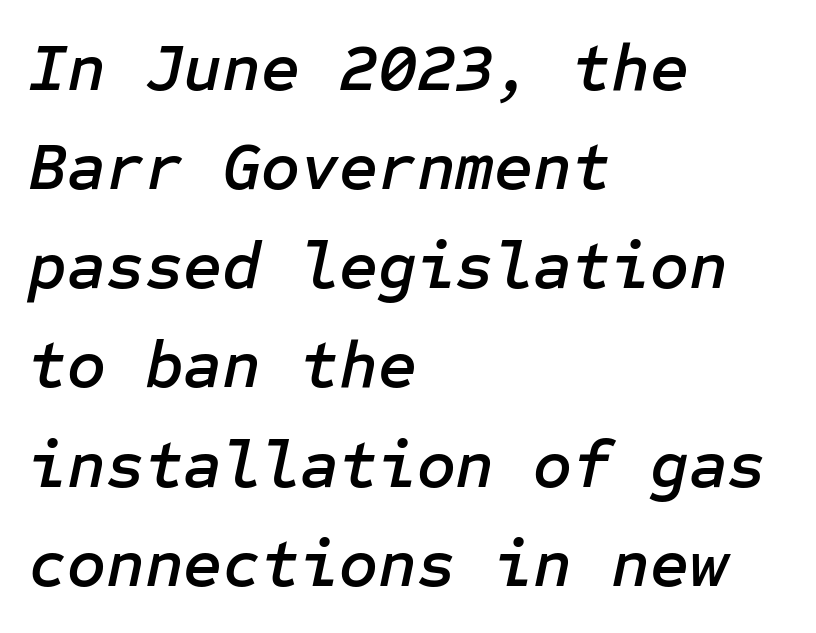
How would I describe the line gaps? Plain and ordinary. No word sits above an underline. These lines are set flush left with a ragged right edge. The letterforms sit shoulder to shoulder at normal distance.
